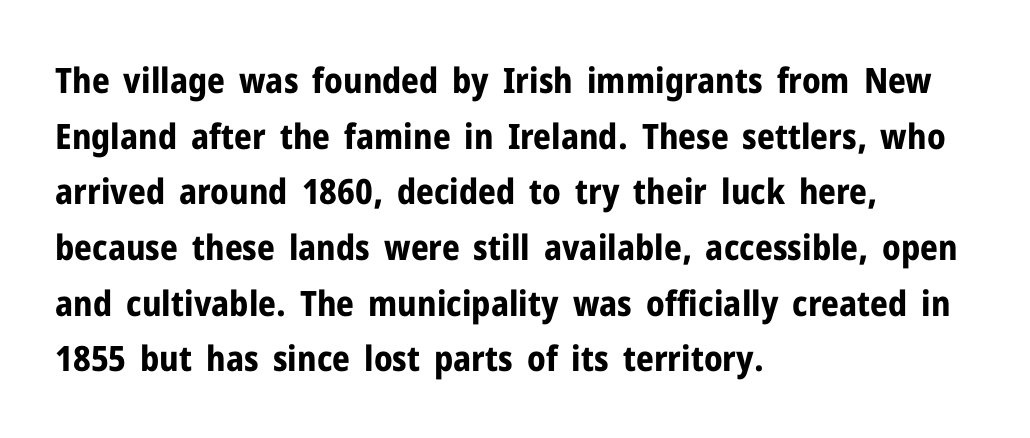
Q: Is the text bold? A: Yes.
Q: Is the text italic (slanted)? A: No, it is upright.
Q: Is the typeface a serif or a sans-serif typeface? A: Sans-serif.
Q: Is the text underlined? A: No.
Q: How is the paragraph aligned? A: Left-aligned.
Q: Is the spacing between letters normal or unusually wide? A: Normal.
Q: Is the spacing between lines tight, normal or loose? A: Normal.
Q: Width (condensed, normal, or wide)? A: Normal.
Q: Stroke contrast? A: Low.
Q: x-height? A: Medium.
Q: Monospaced? A: No.
